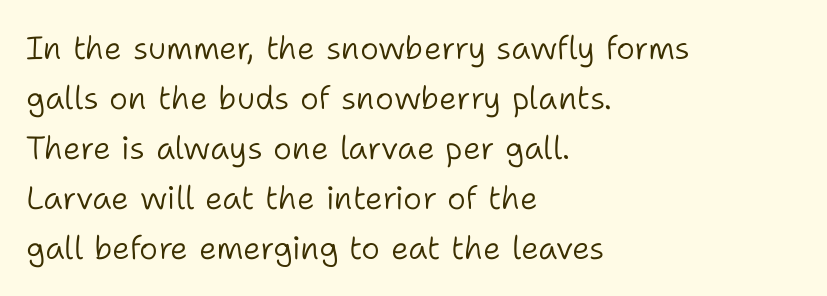
Look at the tracking — it's just the regular setting, nothing added. The string is rendered with underlining switched off. These glyphs show unthickened strokes, regular width or finer. This rendering employs a face without finishing strokes, i.e., a sans-serif. If you drew a ruler down the left edge, every line would touch it. Each letter keeps its own natural width here, so spacing adapts to shape.
